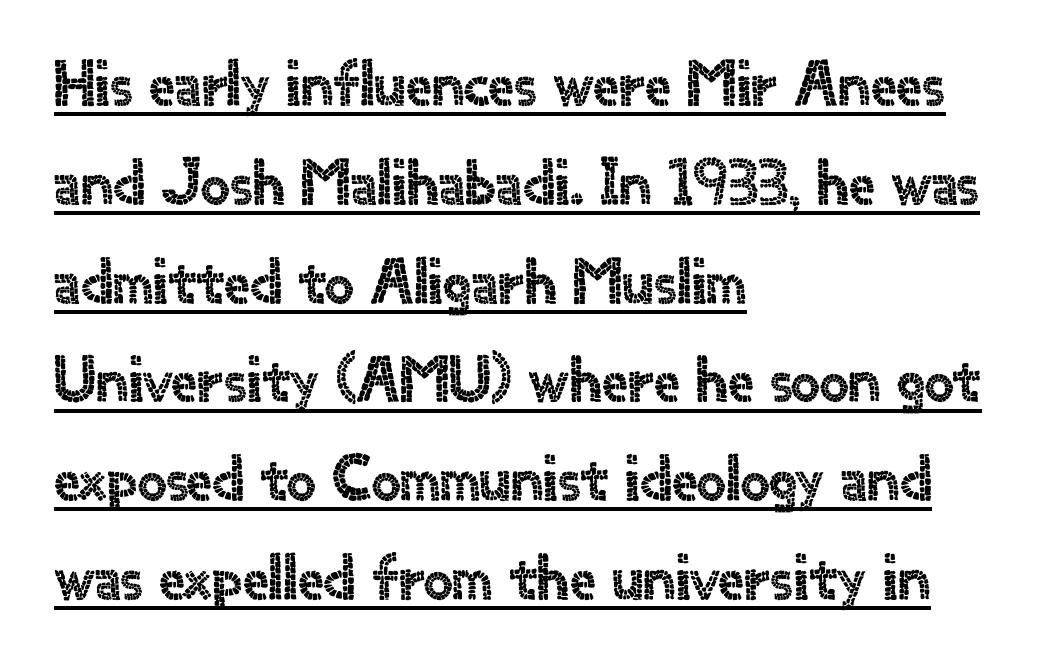
{"serif": "no", "italic": "no", "width": "normal", "x_height": "small", "monospaced": "no", "underline": "yes", "align": "left", "line_spacing": "normal", "line_spacing_ratio": 1.52, "letter_spacing": "normal", "letter_spacing_em": 0.0, "glyph_px": 65}
